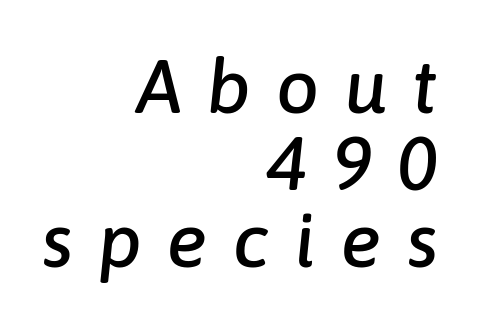
No word sits above an underline. The passage shown has open, widely tracked lettering throughout. This rendering uses right alignment, leaving the left contour irregular. If you drew a line through each stem, it would be angled.
